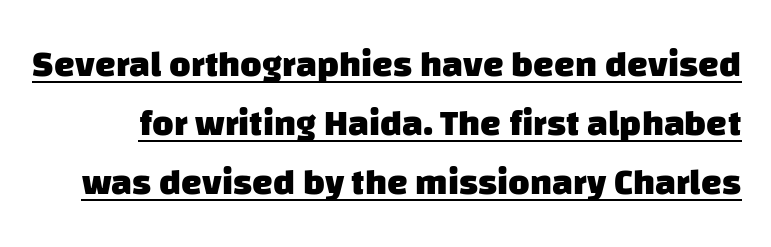
The image shows 37 px heavy sans-serif type; set normal line spacing (1.59x), normal letter spacing, underlined; low stroke contrast and a large x-height.
